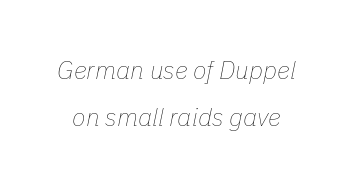
Quick note: interline space is abundant. No extra tracking has been applied to these lines. No extra ink here — the face is not bold. The font's italic variant was chosen for this text.
